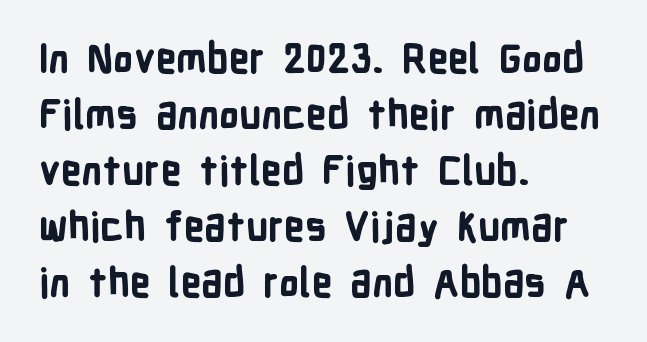
The image shows 40 px bold, condensed sans-serif type, upright; set left-aligned, normal line spacing (1.4x), normal letter spacing, not underlined; low stroke contrast and a medium x-height.
